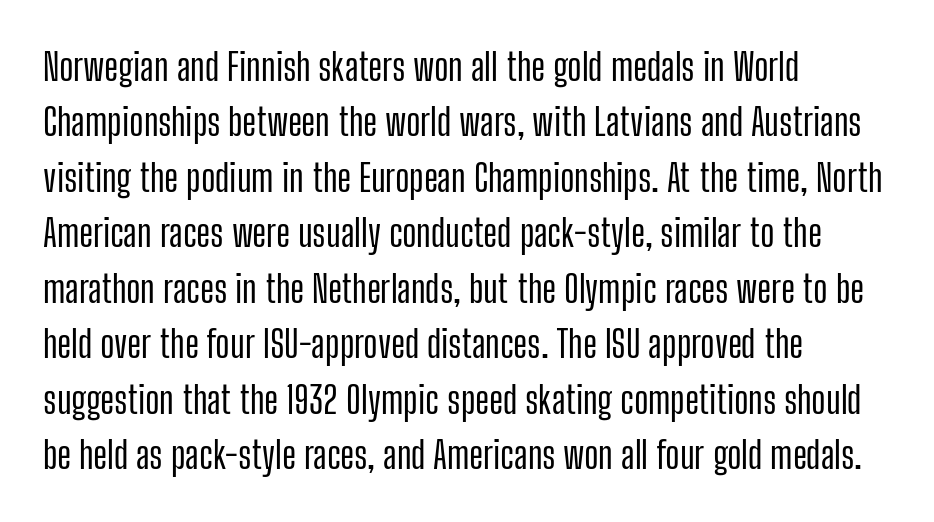
The image shows 38 px condensed sans-serif type, upright; set left-aligned, normal line spacing (1.46x), normal letter spacing, not underlined; low stroke contrast and a medium x-height.
